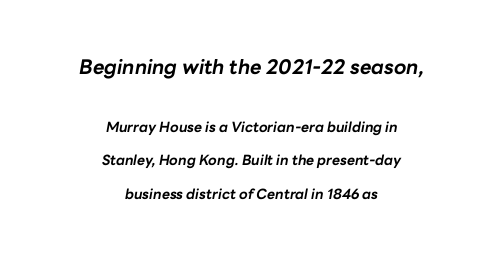
Q: Is the text bold? A: Yes.
Q: Is the text italic (slanted)? A: Yes, it leans right by about 10 degrees.
Q: Is the text underlined? A: No.
Q: How is the paragraph aligned? A: Centered.
Q: Is the spacing between letters normal or unusually wide? A: Normal.
Q: Is the spacing between lines tight, normal or loose? A: Loose.
Q: Which block of text is set in a larger size, the first (top) or the second (bottom)? A: The first (top) one.
